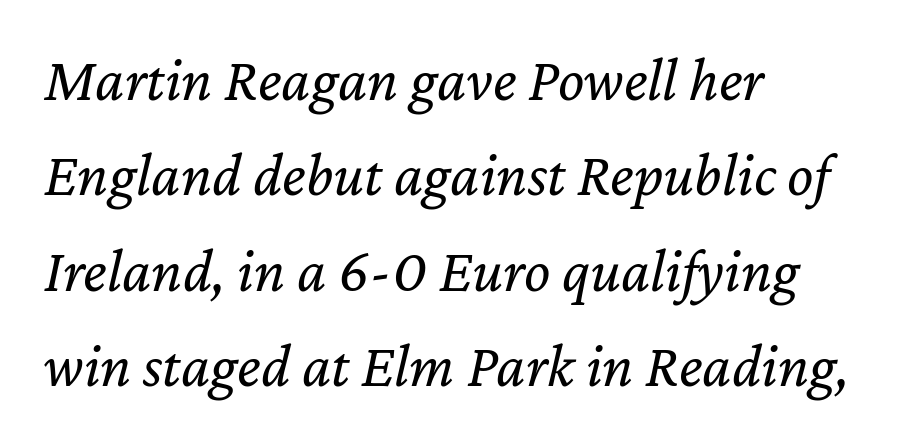
Spacing verdict: proportional, widths tailored to each character. Is the block centered? No — it sits flush against the left margin. The characters are drawn with everyday or finer stroke widths. If you measured baseline to baseline, you'd find a middling distance. Is the letter spacing exaggerated? No — it looks like the ordinary default.
